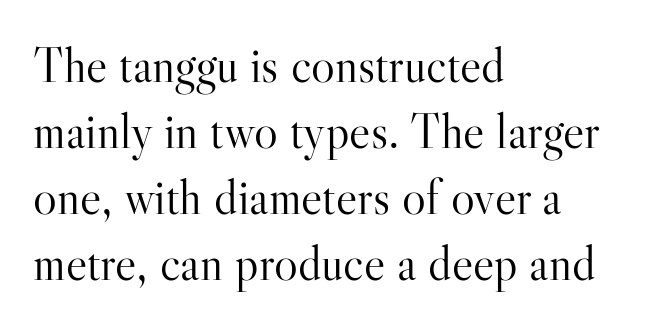
{"serif": "yes", "italic": "no", "bold": "no", "weight": "light", "width": "normal", "stroke_contrast": "high", "x_height": "small", "monospaced": "no", "underline": "no", "align": "left", "line_spacing": "normal", "line_spacing_ratio": 1.32, "letter_spacing": "normal", "letter_spacing_em": 0.0, "glyph_px": 50}
